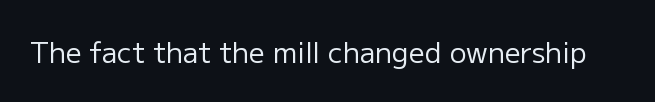
The specimen omits any rule beneath the text block's lines. Short note: letters normally spaced. Vertical strokes here are truly vertical. Note the varied advance widths — an 'i' is clearly narrower than an 'm'. The face used here is a sans, in the tradition of grotesques and geometrics.
